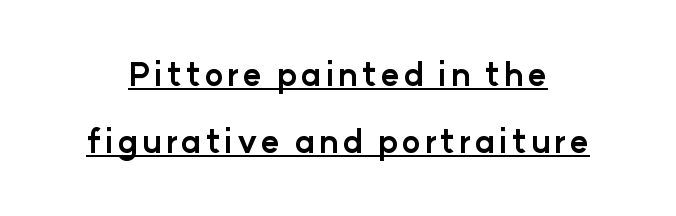
The image shows 32 px bold sans-serif type, upright; set loose line spacing (2.09x), underlined; low stroke contrast and a medium x-height.
